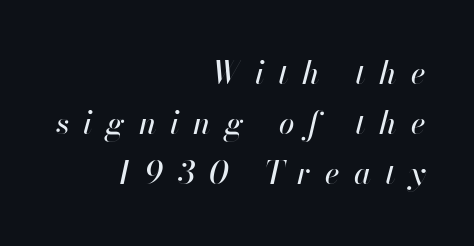
The image shows 31 px text type, italic (leaning right); set right-aligned, normal line spacing (1.61x), unusually wide letter spacing (+0.45 em), not underlined; high stroke contrast and a small x-height.
